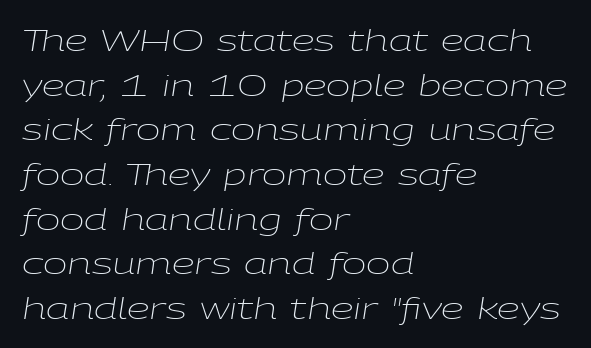
Q: Is the text bold? A: No.
Q: Is the text italic (slanted)? A: Yes, it leans right by about 9 degrees.
Q: Is the text underlined? A: No.
Q: How is the paragraph aligned? A: Left-aligned.
Q: Is the spacing between letters normal or unusually wide? A: Normal.
Q: Is the spacing between lines tight, normal or loose? A: Normal.
Q: Width (condensed, normal, or wide)? A: Wide.
Q: Stroke contrast? A: Low.
Q: x-height? A: Medium.
Q: Monospaced? A: No.
